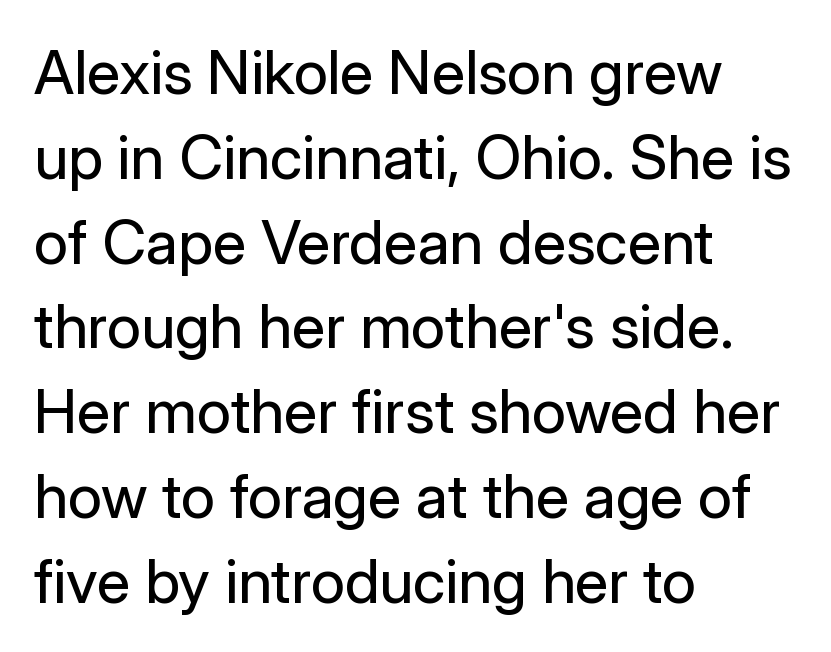
Are there feet on the stems? There aren't — it's a sans. Note the varied advance widths — an 'i' is clearly narrower than an 'm'. This sample uses an upright cut, with every glyph sitting square on the baseline. A light-to-regular cut is what we see here.
